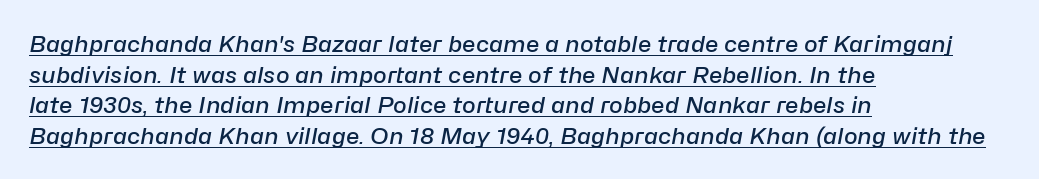
Q: Is the text bold? A: Semi-bold.
Q: Is the text italic (slanted)? A: Yes, it leans right by about 10 degrees.
Q: Is the text underlined? A: Yes.
Q: How is the paragraph aligned? A: Left-aligned.
Q: Is the spacing between letters normal or unusually wide? A: Normal.
Q: Is the spacing between lines tight, normal or loose? A: Normal.
